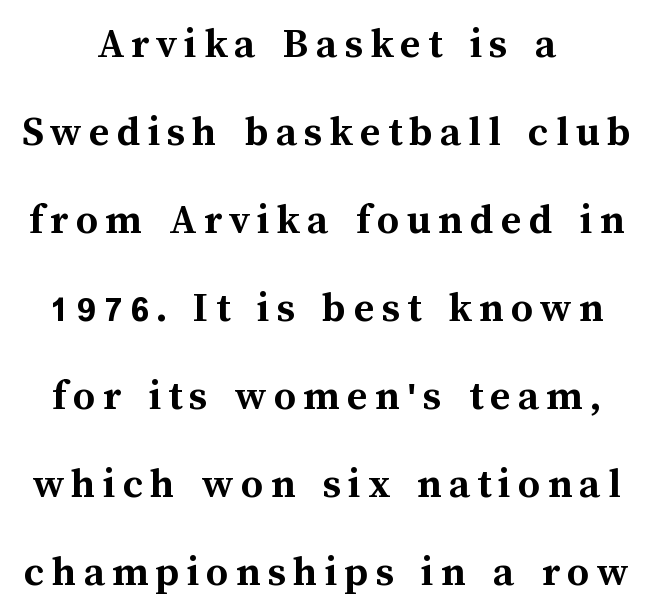
{"italic": "no", "bold": "yes", "weight": "semibold", "width": "normal", "stroke_contrast": "medium", "x_height": "medium", "monospaced": "no", "underline": "no", "line_spacing": "loose", "line_spacing_ratio": 2.0, "glyph_px": 44}
